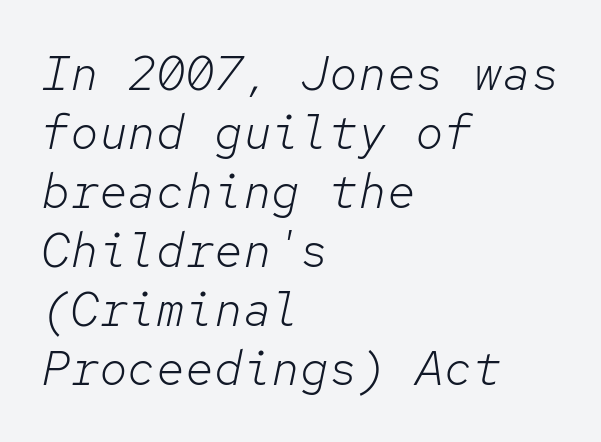
{"italic": "yes", "lean": "right", "slant_degrees": 12, "bold": "no", "weight": "light", "width": "normal", "stroke_contrast": "low", "x_height": "medium", "monospaced": "yes", "underline": "no", "align": "left", "line_spacing_ratio": 1.23, "letter_spacing": "normal", "letter_spacing_em": 0.0, "glyph_px": 48}
